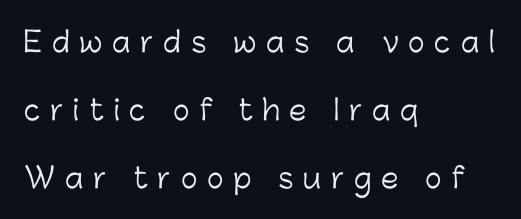
Baseline-to-baseline distance is far greater than the letter height. No chunkiness to these letters — they're not bold. Someone cranked the tracking dial way up on this one. A classic flush-left, rag-right setting is used for this passage.
